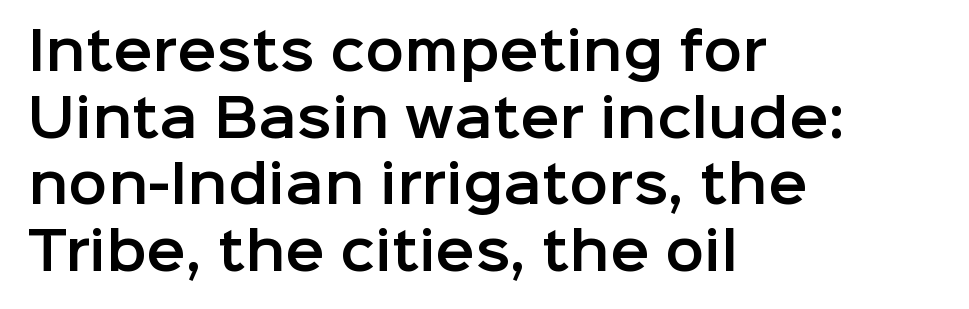
Looks like regular typesetting: each glyph gets only the width it needs. Stroke terminals: plain, sans-serif. The letters stand upright; this is a roman face. Students, observe: this is what conventionally led text looks like. Quick note: underline off. Tracking value appears to be zero — textbook default spacing.
